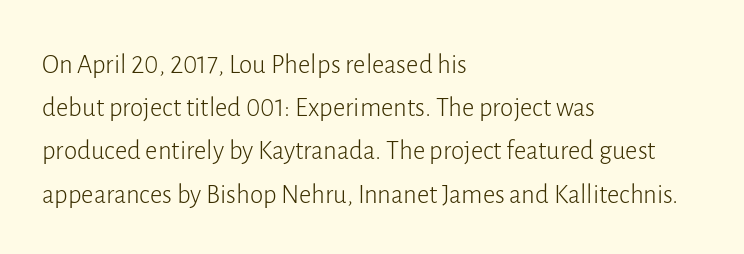
The image shows 27 px text type, upright; set left-aligned, normal line spacing (1.6x), normal letter spacing, not underlined.
